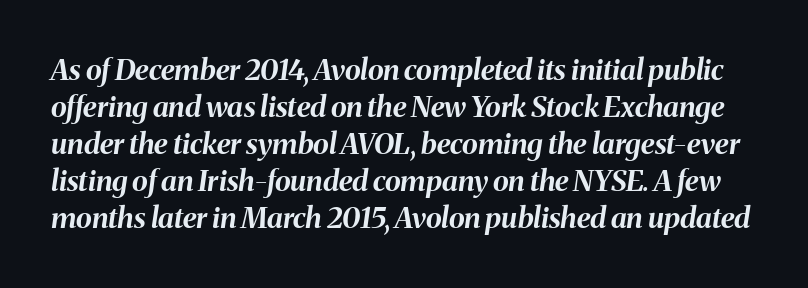
{"italic": "yes", "lean": "right", "slant_degrees": 8, "bold": "yes", "weight": "bold", "width": "normal", "stroke_contrast": "medium", "x_height": "medium", "monospaced": "no", "underline": "no", "line_spacing": "normal", "line_spacing_ratio": 1.28, "letter_spacing": "normal", "letter_spacing_em": 0.0, "glyph_px": 29}
